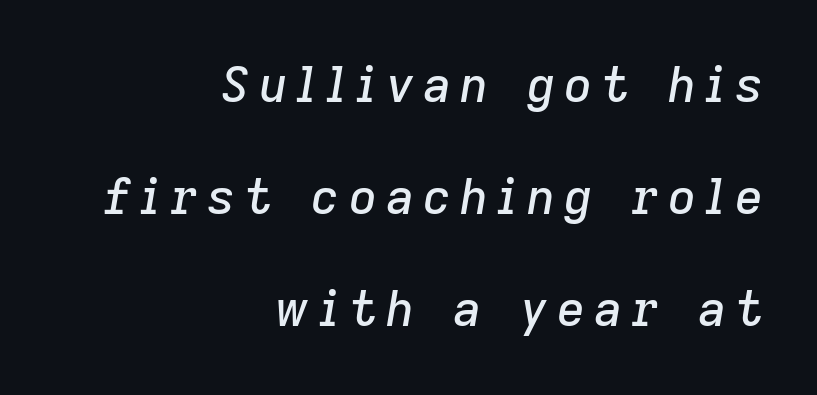
The image shows 49 px text type, italic (leaning right); set right-aligned, loose line spacing (2.29x), not underlined; low stroke contrast and a medium x-height.
